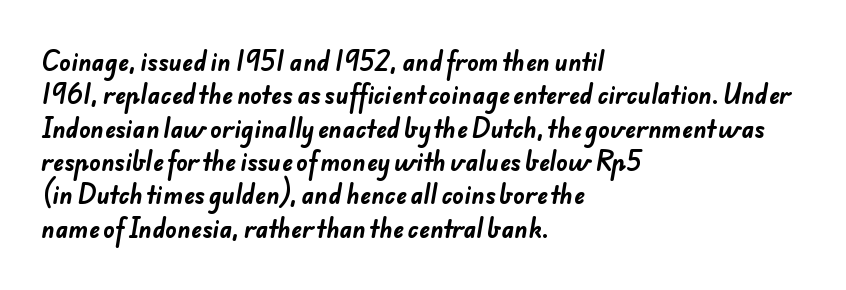
Q: Is the text bold? A: Yes.
Q: Is the text underlined? A: No.
Q: How is the paragraph aligned? A: Left-aligned.
Q: Is the spacing between letters normal or unusually wide? A: Normal.
Q: Is the spacing between lines tight, normal or loose? A: Normal.
